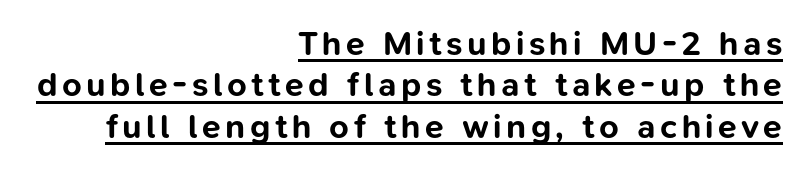
This sample is right-justified, so line beginnings fall wherever the words allow. Ordinary non-slanted type is in use. The rendering uses the underline text-decoration. Observe the absence of serifs on each vertical stroke in this sample. Note the varied advance widths — an 'i' is clearly narrower than an 'm'. A full-strength bold gives these letters their thick strokes.
